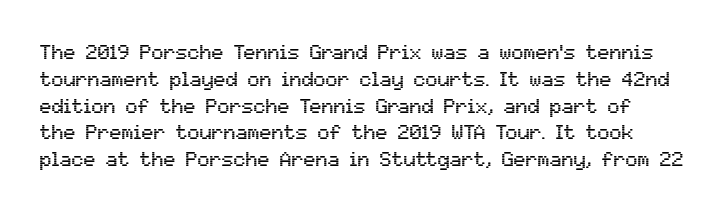
{"italic": "no", "underline": "no", "line_spacing": "normal", "line_spacing_ratio": 1.34, "letter_spacing": "normal", "letter_spacing_em": 0.0, "glyph_px": 20}
